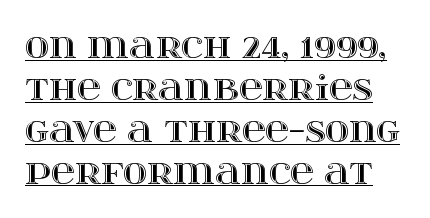
The image shows 33 px wide type, upright; set normal line spacing (1.27x), normal letter spacing, underlined; a large x-height.
